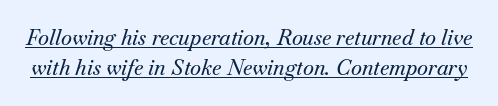
A normal amount of white space separates one row of letters from the next. The face used here has a pronounced slope to its letters. Glyph-to-glyph distance matches everyday printed text. The words here are underlined.
